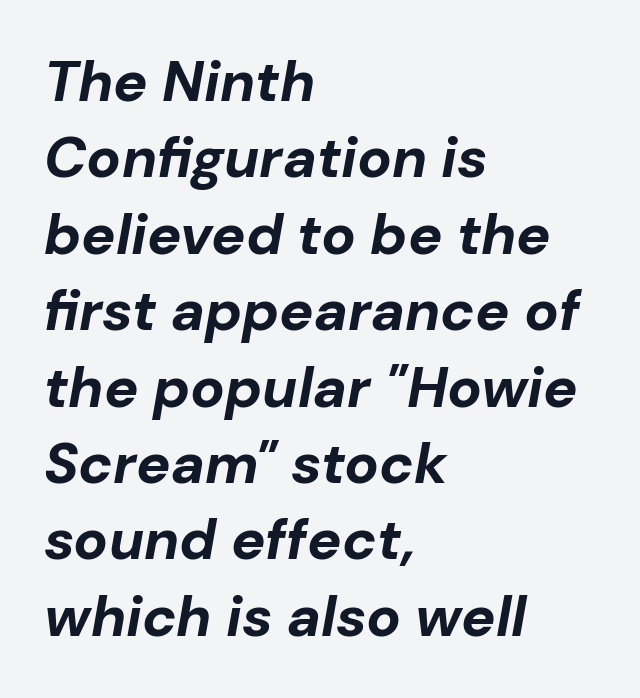
The space beneath each line is pristine and unruled. Proportional: the letters do not fall into vertical columns. Letter spacing: default. Notice how the passage keeps a crisp vertical edge on the left only. Heavy-handed strokes throughout: this text is bold. Is the type slanted? Yes — the strokes lean at a clear angle.
